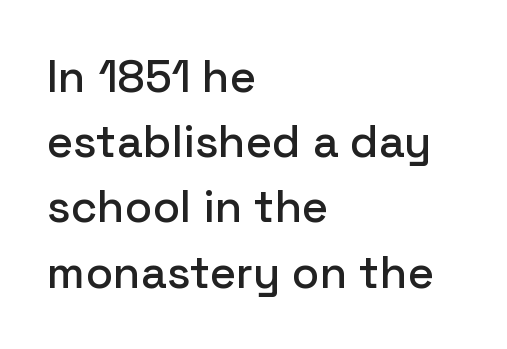
{"serif": "no", "italic": "no", "width": "normal", "stroke_contrast": "low", "x_height": "medium", "monospaced": "no", "underline": "no", "align": "left", "line_spacing": "normal", "line_spacing_ratio": 1.45, "letter_spacing": "normal", "letter_spacing_em": 0.0, "glyph_px": 45}
